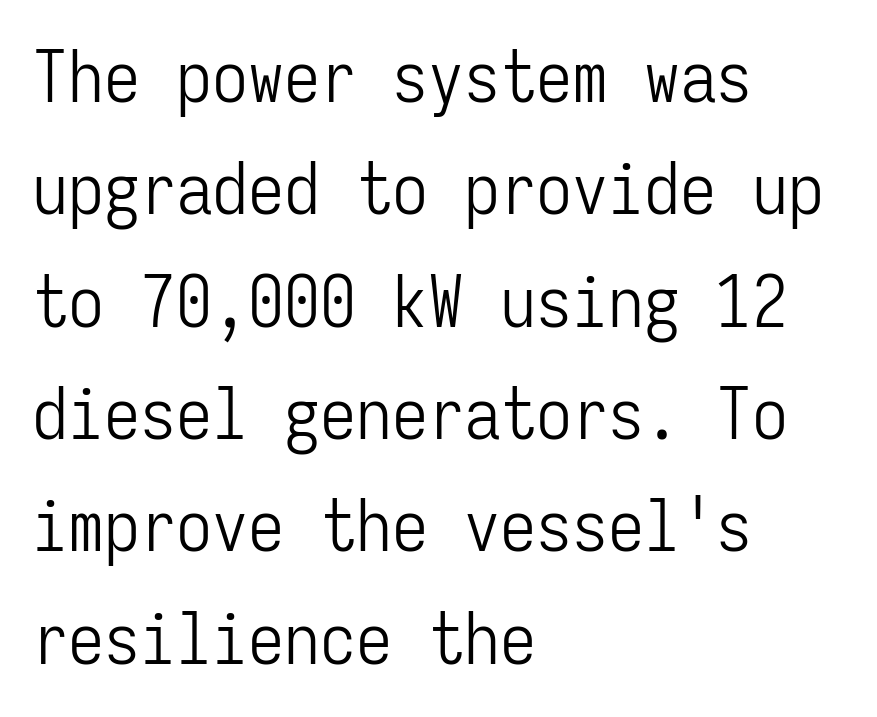
The image shows 72 px light, condensed sans-serif type, upright, monospaced; set left-aligned, normal line spacing (1.56x), normal letter spacing, not underlined; low stroke contrast and a medium x-height.
